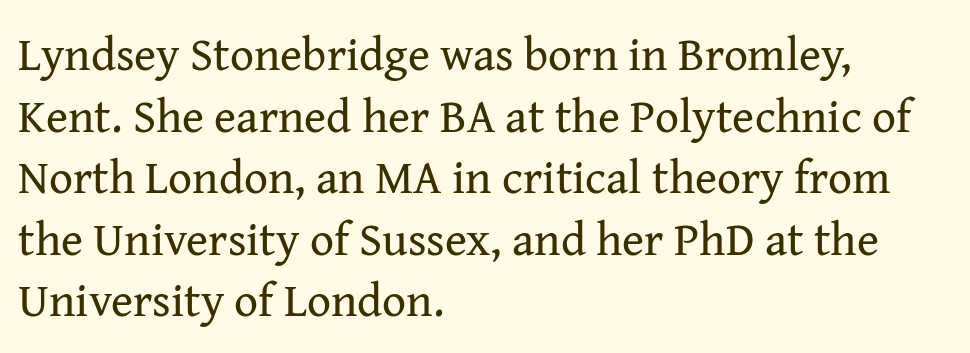
Is this a fixed-width face? No — the glyphs have proportional, varying widths. If you drew a ruler down the left edge, every line would touch it. The words here are not underlined. Short note: letters normally spaced. Posture: upright roman.
